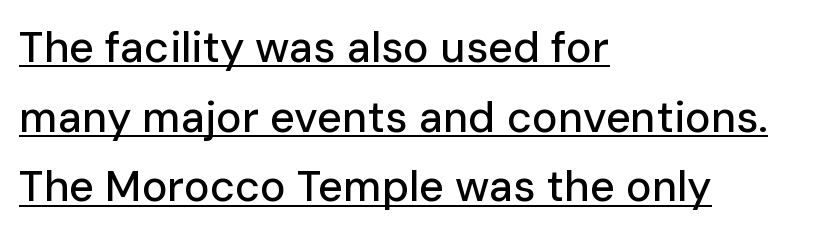
The image shows 43 px sans-serif type, upright; set left-aligned, normal line spacing (1.62x), normal letter spacing, underlined; low stroke contrast and a medium x-height.
